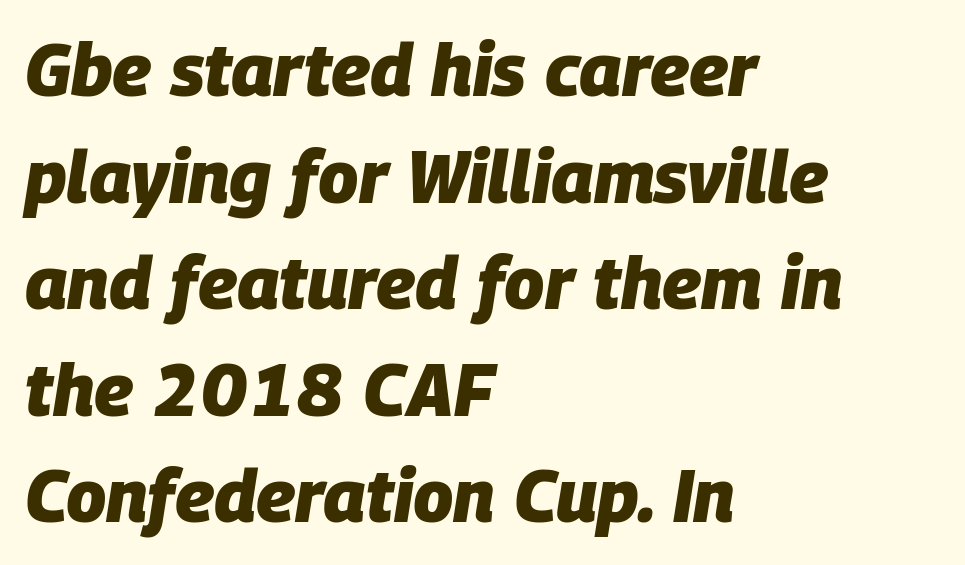
The rows are spaced the way most documents space them. This is heavy type, rendered in bold. The letterforms sit shoulder to shoulder at normal distance. A typesetter would call this proportional, since set widths differ per character. A student would call this left alignment; a typographer would say flush left, rag right.
